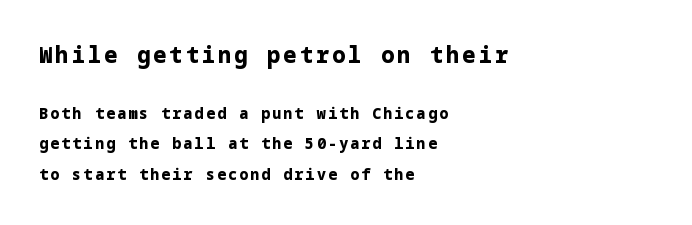
Q: Is the text bold? A: Yes.
Q: Is the text italic (slanted)? A: No, it is upright.
Q: Is the text underlined? A: No.
Q: How is the paragraph aligned? A: Left-aligned.
Q: Is the spacing between lines tight, normal or loose? A: Loose.
Q: Which block of text is set in a larger size, the first (top) or the second (bottom)? A: The first (top) one.
